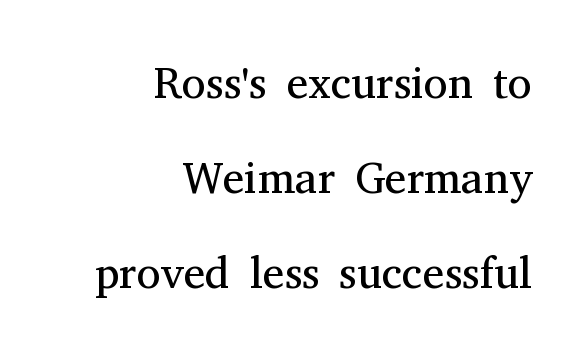
The image shows 44 px regular-weight serif type, upright; set right-aligned, loose line spacing (2.16x), normal letter spacing, not underlined; medium stroke contrast and a medium x-height.
